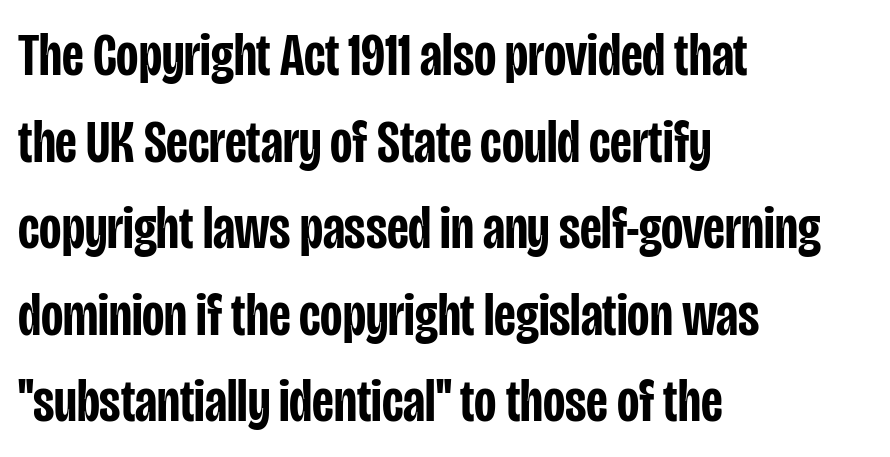
The image shows 61 px semibold, condensed sans-serif type, upright; set left-aligned, normal line spacing (1.42x), normal letter spacing, not underlined; low stroke contrast and a large x-height.
